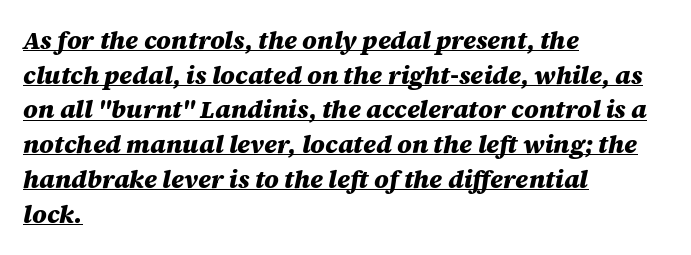
Q: Is the text bold? A: Yes.
Q: Is the text italic (slanted)? A: Yes, it leans right by about 12 degrees.
Q: Is the text underlined? A: Yes.
Q: How is the paragraph aligned? A: Left-aligned.
Q: Is the spacing between letters normal or unusually wide? A: Normal.
Q: Is the spacing between lines tight, normal or loose? A: Normal.
